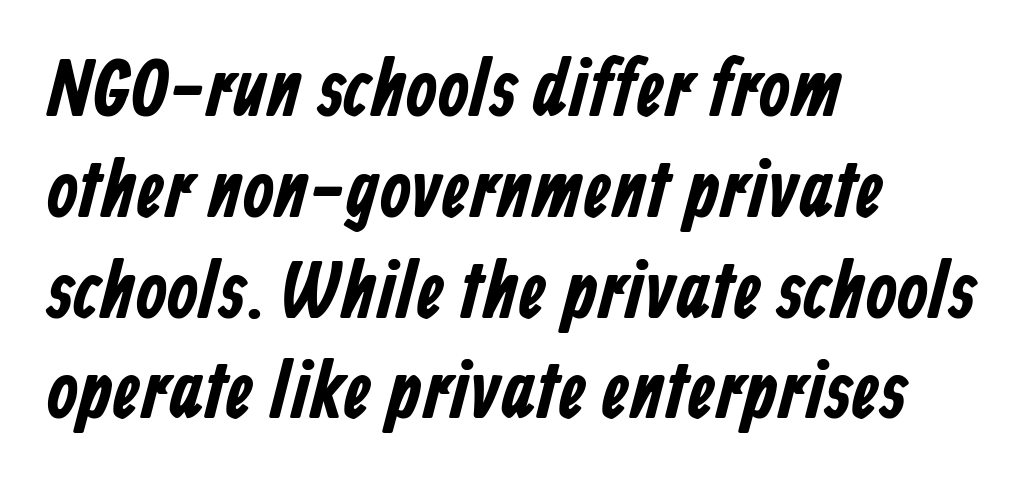
Q: Is the typeface a serif or a sans-serif typeface? A: Sans-serif.
Q: Is the text underlined? A: No.
Q: How is the paragraph aligned? A: Left-aligned.
Q: Is the spacing between letters normal or unusually wide? A: Normal.
Q: Is the spacing between lines tight, normal or loose? A: Normal.
Q: Width (condensed, normal, or wide)? A: Condensed.
Q: Stroke contrast? A: Low.
Q: x-height? A: Medium.
Q: Monospaced? A: No.
